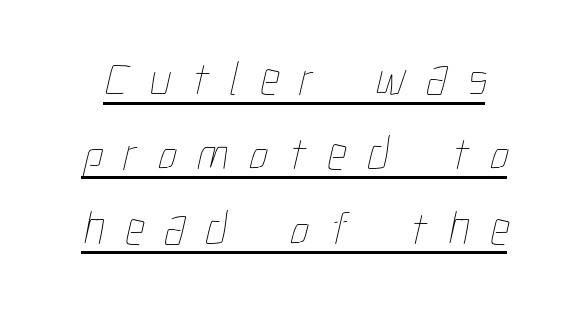
Q: Is the text bold? A: No.
Q: Is the text underlined? A: Yes.
Q: Is the spacing between letters normal or unusually wide? A: Unusually wide.
Q: Is the spacing between lines tight, normal or loose? A: Normal.
Q: Width (condensed, normal, or wide)? A: Condensed.
Q: Stroke contrast? A: Low.
Q: x-height? A: Medium.
Q: Monospaced? A: No.
